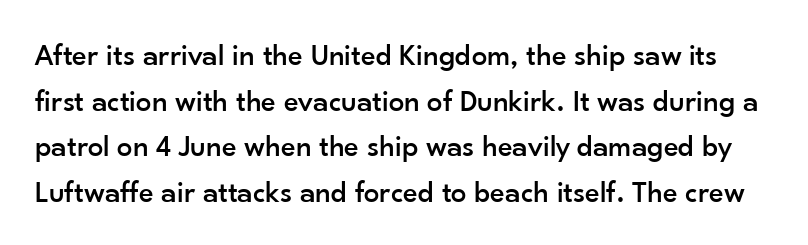
{"serif": "no", "italic": "no", "width": "normal", "stroke_contrast": "low", "x_height": "small", "monospaced": "no", "underline": "no", "line_spacing": "normal", "line_spacing_ratio": 1.47, "letter_spacing": "normal", "letter_spacing_em": 0.0, "glyph_px": 31}
